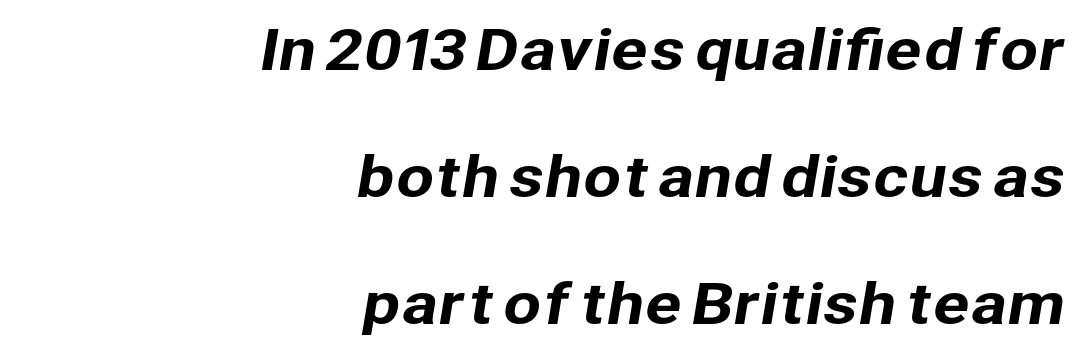
The image shows 55 px sans-serif type; set right-aligned, loose line spacing (2.31x), normal letter spacing, not underlined; low stroke contrast and a medium x-height.
